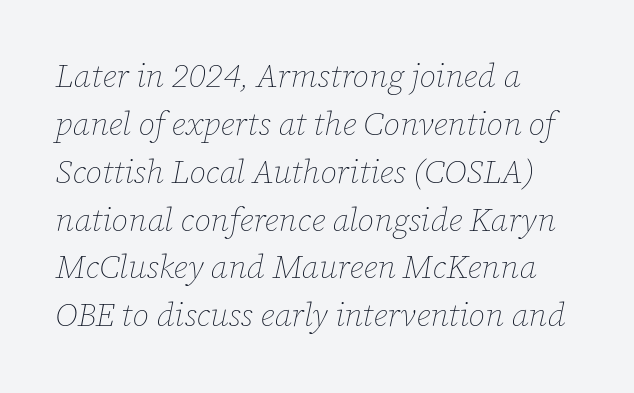
{"italic": "yes", "lean": "right", "slant_degrees": 12, "bold": "no", "weight": "thin", "width": "normal", "stroke_contrast": "low", "x_height": "medium", "monospaced": "no", "underline": "no", "align": "left", "line_spacing": "normal", "line_spacing_ratio": 1.45, "letter_spacing": "normal", "letter_spacing_em": 0.0, "glyph_px": 33}
